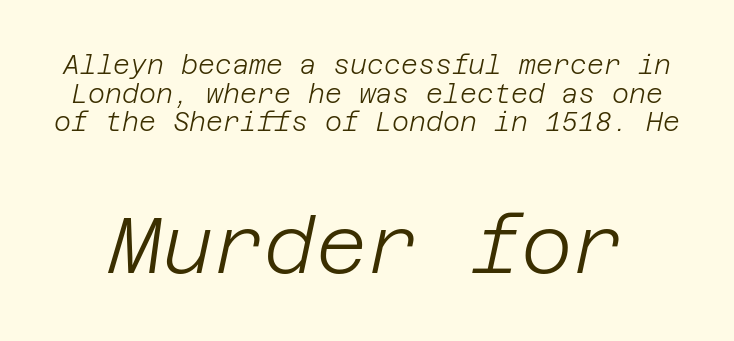
The image shows 79 px light type, italic (leaning right); set tight line spacing (1.1x), normal letter spacing, not underlined; the second (bottom) block is 3.04x larger; low stroke contrast and a large x-height.
